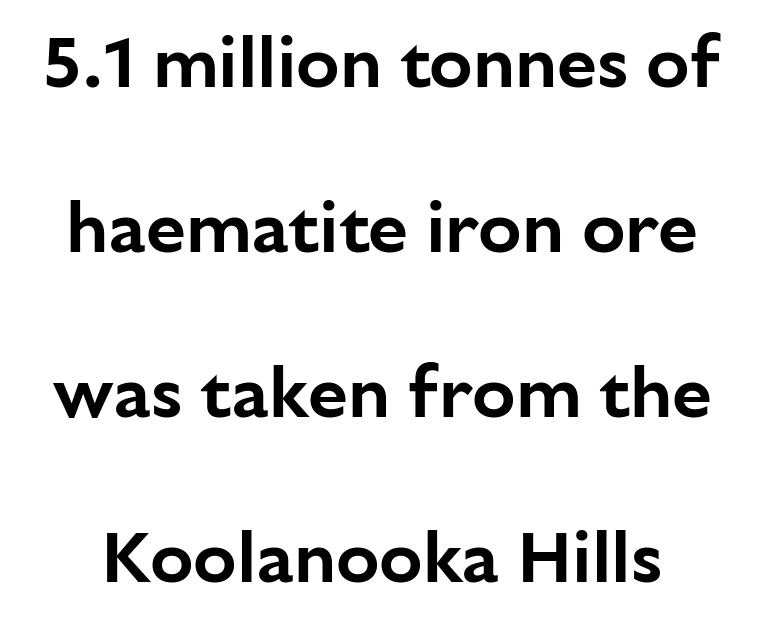
{"serif": "no", "italic": "no", "width": "normal", "stroke_contrast": "low", "x_height": "medium", "monospaced": "no", "underline": "no", "line_spacing": "loose", "line_spacing_ratio": 2.29, "letter_spacing": "normal", "letter_spacing_em": 0.0, "glyph_px": 72}
